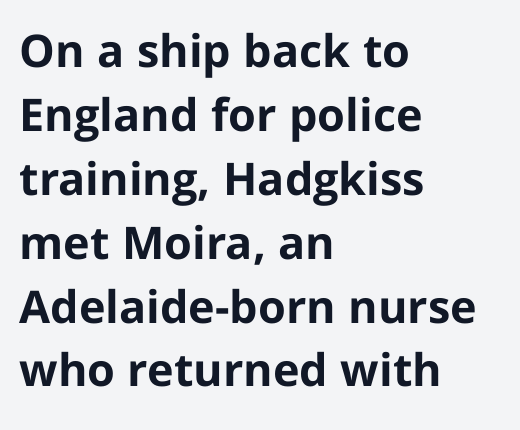
The image shows 45 px bold sans-serif type, upright; set left-aligned, normal line spacing (1.42x), normal letter spacing, not underlined; low stroke contrast and a medium x-height.
